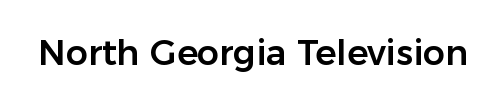
{"serif": "no", "italic": "no", "width": "normal", "stroke_contrast": "low", "x_height": "medium", "monospaced": "no", "underline": "no", "letter_spacing": "normal", "letter_spacing_em": 0.0, "glyph_px": 35}
